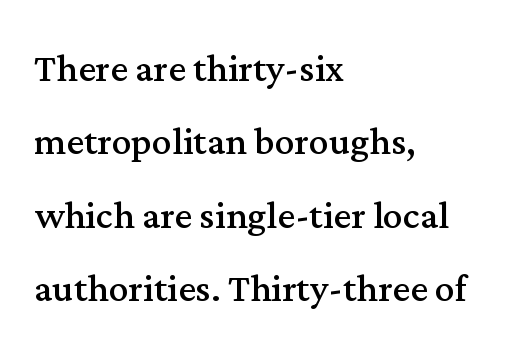
The image shows 49 px regular-weight serif type, upright; set left-aligned, normal line spacing (1.5x), normal letter spacing, not underlined; medium stroke contrast and a medium x-height.
